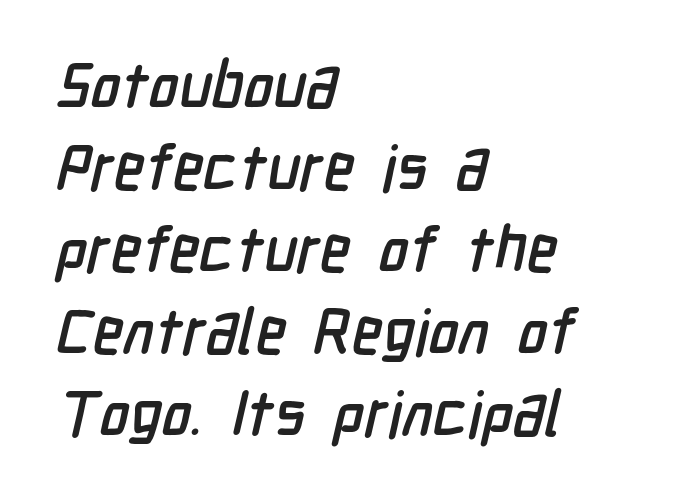
Q: Is the typeface a serif or a sans-serif typeface? A: Sans-serif.
Q: Is the text underlined? A: No.
Q: How is the paragraph aligned? A: Left-aligned.
Q: Is the spacing between letters normal or unusually wide? A: Normal.
Q: Is the spacing between lines tight, normal or loose? A: Normal.
Q: Width (condensed, normal, or wide)? A: Condensed.
Q: Stroke contrast? A: Low.
Q: x-height? A: Medium.
Q: Monospaced? A: No.
